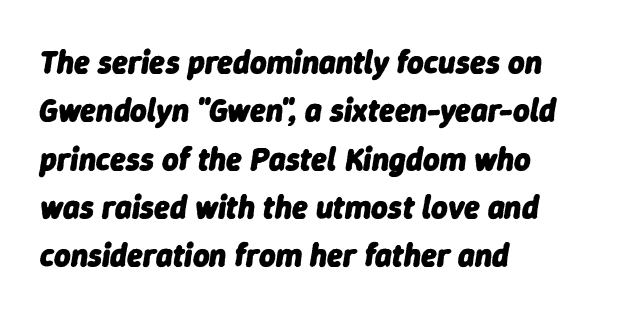
{"italic": "yes", "lean": "right", "slant_degrees": 9, "bold": "yes", "weight": "heavy", "width": "normal", "stroke_contrast": "low", "x_height": "medium", "monospaced": "no", "underline": "no", "align": "left", "line_spacing": "normal", "line_spacing_ratio": 1.51, "letter_spacing": "normal", "letter_spacing_em": 0.0, "glyph_px": 32}
